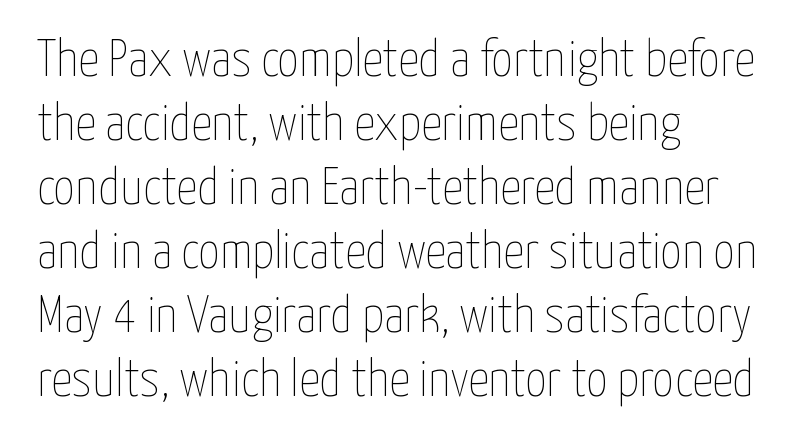
The image shows 52 px thin, condensed type, upright; set left-aligned, line spacing 1.23x, normal letter spacing, not underlined; low stroke contrast and a medium x-height.
